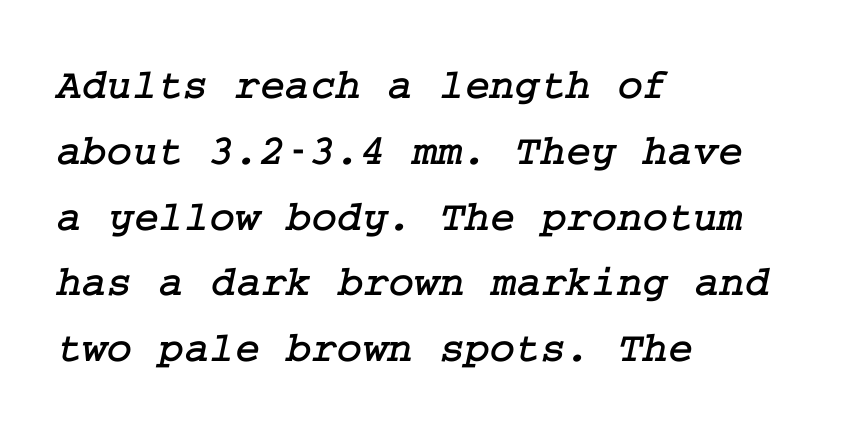
The image shows 43 px serif type; set left-aligned, normal line spacing (1.53x), normal letter spacing, not underlined; low stroke contrast and a medium x-height.
